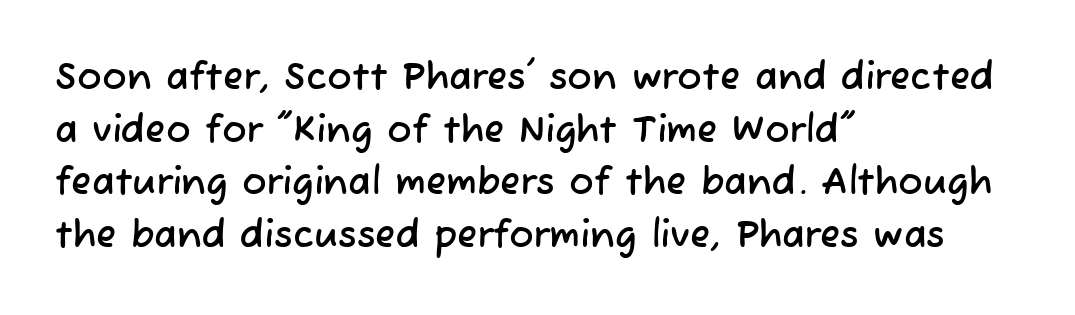
The image shows 37 px sans-serif type; set left-aligned, normal line spacing (1.42x), normal letter spacing, not underlined; low stroke contrast and a medium x-height.
